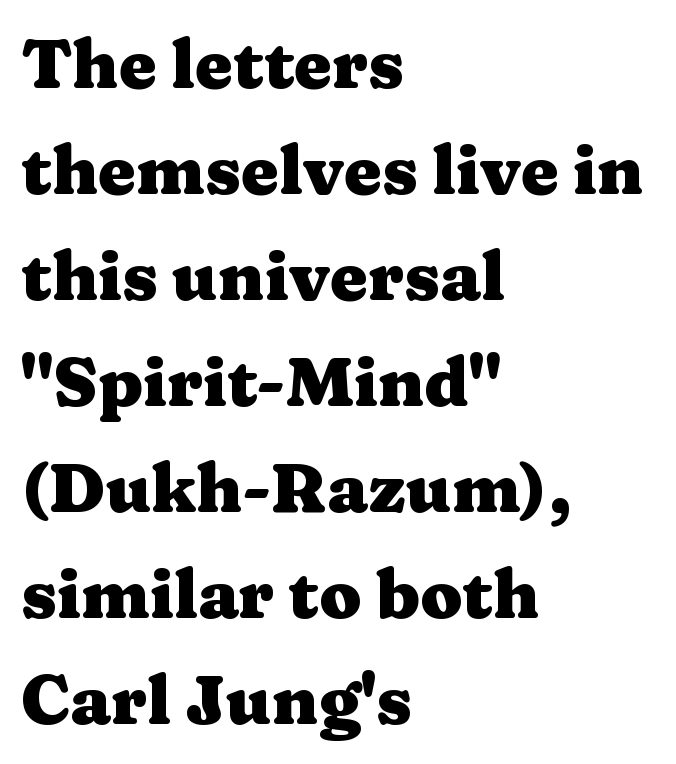
Honestly, the letter spacing is just normal — you wouldn't notice it. Descenders are the only things crossing below the line. Rendered with straight, roman letterforms. This sample keeps an unexceptional amount of space between lines. Horizontally, the lines are justified to the leading edge only. Here the designer chose a conventional face with non-uniform glyph widths.
